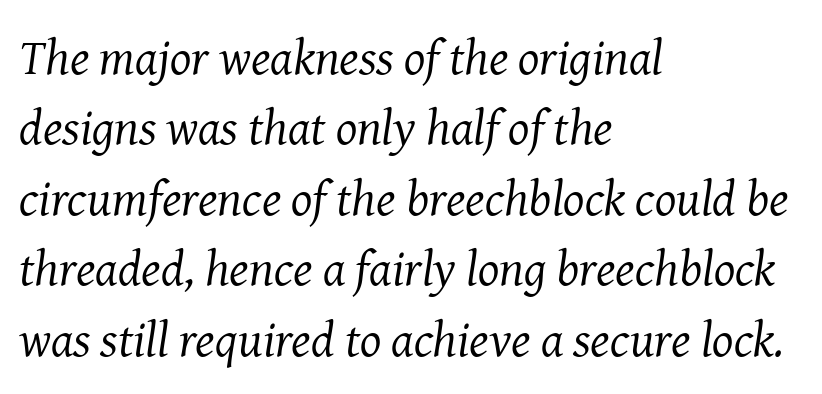
Q: Is the text bold? A: No.
Q: Is the text italic (slanted)? A: Yes, it leans right by about 8 degrees.
Q: Is the typeface a serif or a sans-serif typeface? A: Serif.
Q: Is the text underlined? A: No.
Q: How is the paragraph aligned? A: Left-aligned.
Q: Is the spacing between letters normal or unusually wide? A: Normal.
Q: Is the spacing between lines tight, normal or loose? A: Normal.
Q: Width (condensed, normal, or wide)? A: Normal.
Q: Stroke contrast? A: Medium.
Q: x-height? A: Medium.
Q: Monospaced? A: No.
